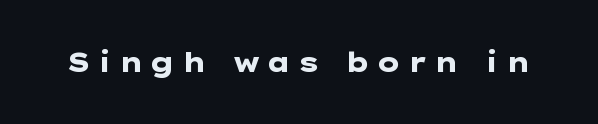
{"italic": "no", "bold": "yes", "underline": "no", "letter_spacing": "wide", "letter_spacing_em": 0.21, "glyph_px": 27}
